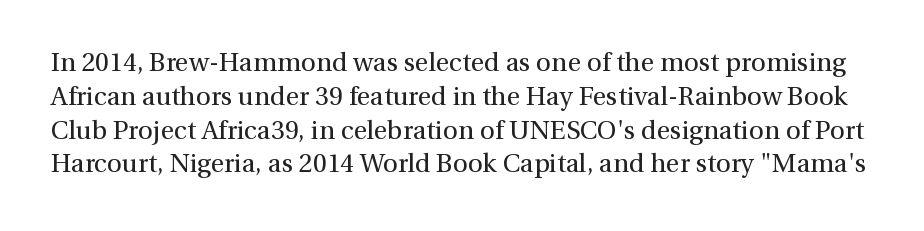
Q: Is the text bold? A: No.
Q: Is the text italic (slanted)? A: No, it is upright.
Q: Is the text underlined? A: No.
Q: Is the spacing between letters normal or unusually wide? A: Normal.
Q: Is the spacing between lines tight, normal or loose? A: Normal.
